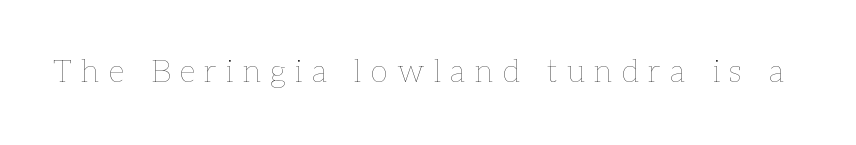
Q: Is the text bold? A: No.
Q: Is the text italic (slanted)? A: No, it is upright.
Q: Is the text underlined? A: No.
Q: Is the spacing between letters normal or unusually wide? A: Unusually wide.
Q: Width (condensed, normal, or wide)? A: Normal.
Q: Stroke contrast? A: Low.
Q: x-height? A: Medium.
Q: Monospaced? A: No.
